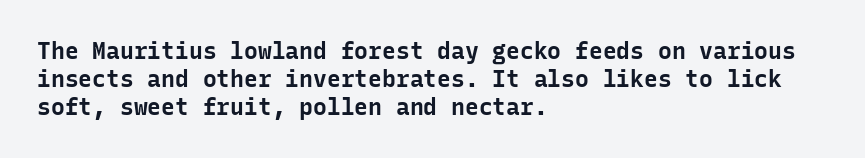
The image shows 23 px bold type, upright; set left-aligned, line spacing 1.21x, normal letter spacing, not underlined.
